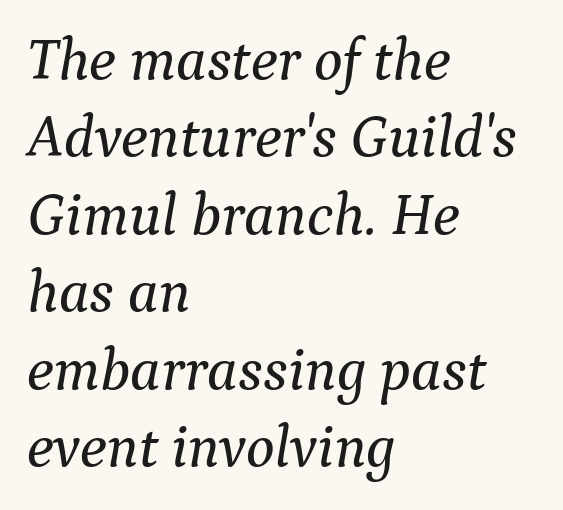
{"serif": "yes", "italic": "yes", "lean": "right", "slant_degrees": 9, "width": "normal", "stroke_contrast": "medium", "x_height": "medium", "monospaced": "no", "underline": "no", "align": "left", "line_spacing": "normal", "line_spacing_ratio": 1.29, "letter_spacing": "normal", "letter_spacing_em": 0.0, "glyph_px": 60}
